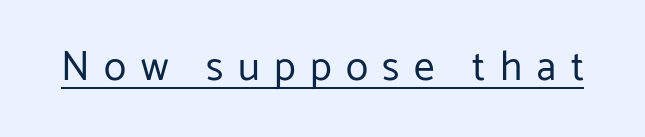
In terms of letterspacing, this is a distinctly airy, spread setting. The letters advance in unequal steps, a hallmark of proportional type. The axis of the letterforms is exactly vertical. Compared with undecorated copy, this sample adds a rule below the words. Are there feet on the stems? There aren't — it's a sans. The font sits on the lighter half of the weight spectrum, regular included.
